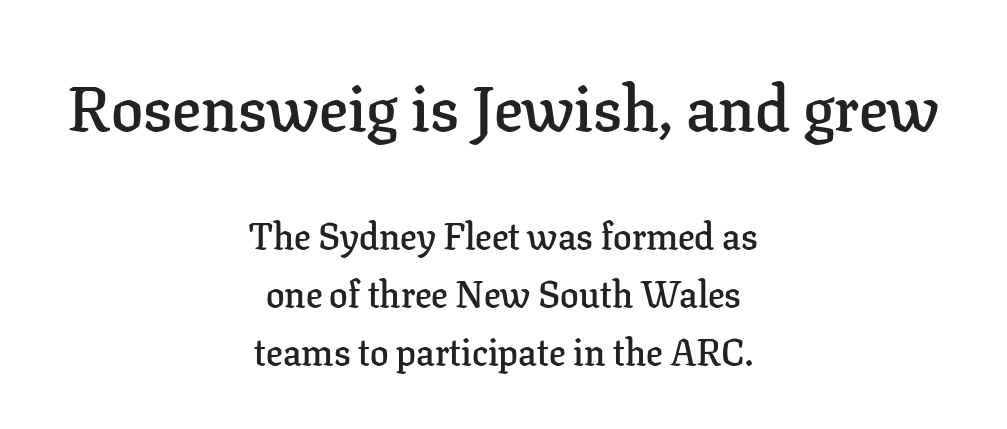
The rows are spaced the way most documents space them. The font's upright variant was chosen for this text. The rendering uses natural spacing where letterforms have individual widths. The type family on display is of the serif kind. Between these two stacked blocks, the higher one wins on size.
